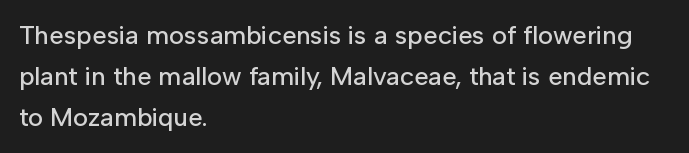
Q: Is the text italic (slanted)? A: No, it is upright.
Q: Is the text underlined? A: No.
Q: How is the paragraph aligned? A: Left-aligned.
Q: Is the spacing between letters normal or unusually wide? A: Normal.
Q: Is the spacing between lines tight, normal or loose? A: Normal.
